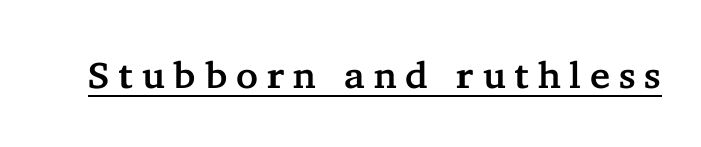
The image shows 37 px serif type, upright; set unusually wide letter spacing (+0.24 em), underlined; low stroke contrast and a medium x-height.
